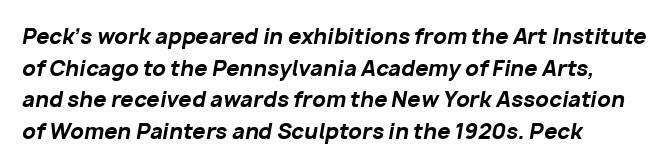
Decoration check: the copy has no underline. The strokes are fattened all the way to bold. The compositor pushed each line to the left boundary. This block has exactly the height ordinary leading produces. The letters are slanted; this is an italic face. What stands out about the letter spacing? Nothing — it is the standard amount.
